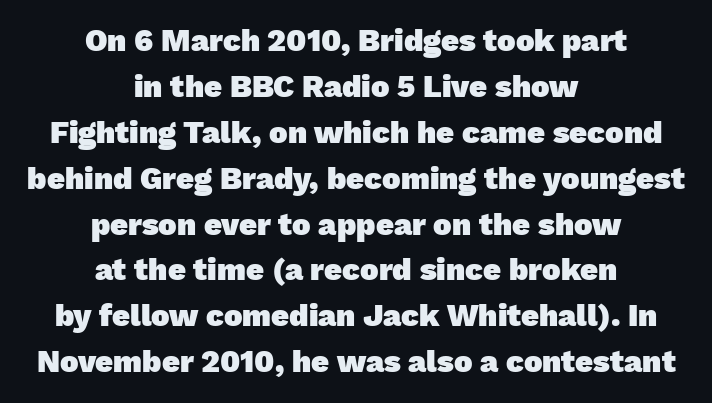
{"serif": "no", "bold": "yes", "weight": "heavy", "width": "normal", "stroke_contrast": "low", "x_height": "medium", "monospaced": "no", "underline": "no", "align": "center", "line_spacing": "normal", "line_spacing_ratio": 1.48, "letter_spacing": "normal", "letter_spacing_em": 0.0, "glyph_px": 31}
